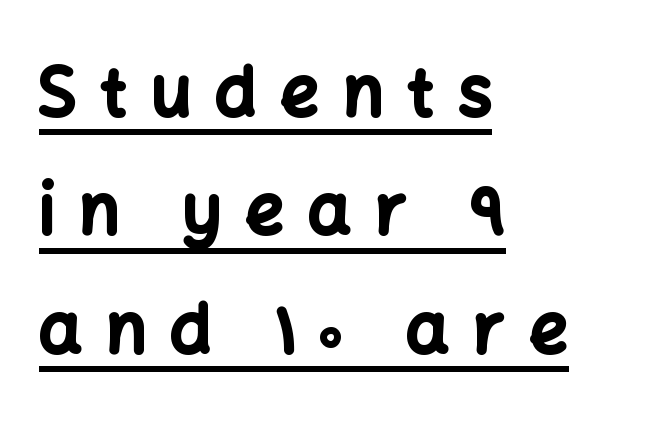
Q: Is the text bold? A: Yes.
Q: Is the text italic (slanted)? A: No, it is upright.
Q: Is the typeface a serif or a sans-serif typeface? A: Sans-serif.
Q: Is the text underlined? A: Yes.
Q: How is the paragraph aligned? A: Left-aligned.
Q: Is the spacing between letters normal or unusually wide? A: Unusually wide.
Q: Width (condensed, normal, or wide)? A: Normal.
Q: Stroke contrast? A: Low.
Q: x-height? A: Medium.
Q: Monospaced? A: No.
